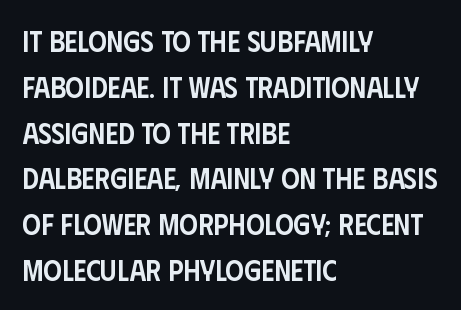
The image shows 29 px semibold, condensed sans-serif type, upright; set left-aligned, normal line spacing (1.58x), normal letter spacing, not underlined; low stroke contrast and a large x-height.
